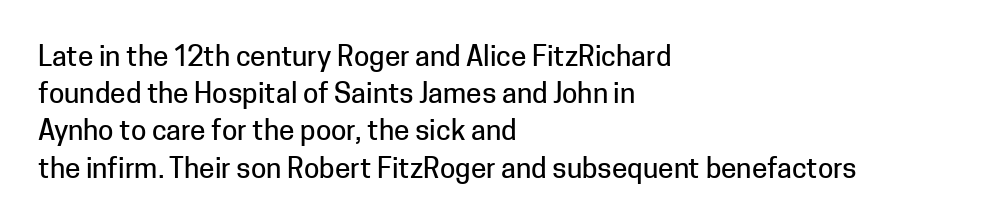
Letterform terminals end flat and unadorned throughout the passage. Upright lettering throughout. A typesetter would call this proportional, since set widths differ per character. Letter spacing: default. The block of text has a typical density, with ordinary space between rows.
